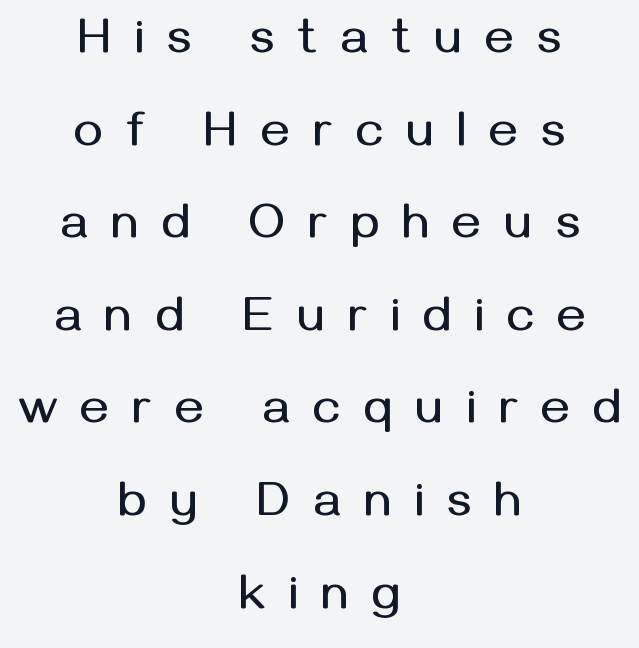
Q: Is the text italic (slanted)? A: No, it is upright.
Q: Is the typeface a serif or a sans-serif typeface? A: Sans-serif.
Q: Is the text underlined? A: No.
Q: How is the paragraph aligned? A: Centered.
Q: Is the spacing between letters normal or unusually wide? A: Unusually wide.
Q: Width (condensed, normal, or wide)? A: Normal.
Q: Stroke contrast? A: Medium.
Q: x-height? A: Medium.
Q: Monospaced? A: No.
